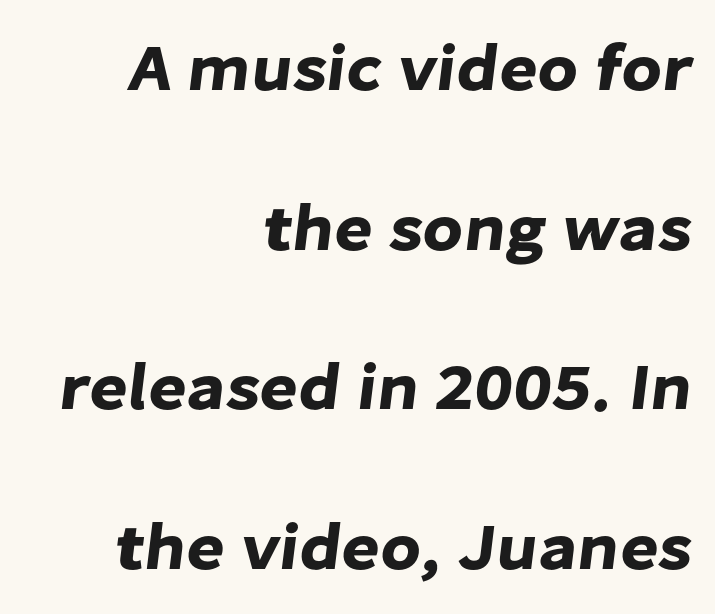
{"serif": "no", "width": "normal", "stroke_contrast": "low", "x_height": "medium", "monospaced": "no", "underline": "no", "align": "right", "line_spacing": "loose", "line_spacing_ratio": 2.42, "letter_spacing": "normal", "letter_spacing_em": 0.0, "glyph_px": 66}
